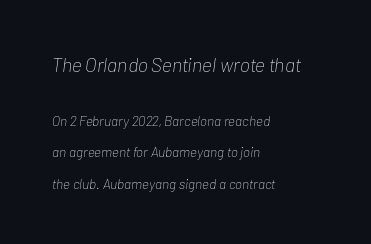
{"italic": "yes", "lean": "right", "slant_degrees": 7, "bold": "no", "underline": "no", "align": "left", "line_spacing": "loose", "line_spacing_ratio": 2.22, "letter_spacing": "normal", "letter_spacing_em": 0.0, "larger_block": "first", "size_ratio": 1.43, "glyph_px": 20}
